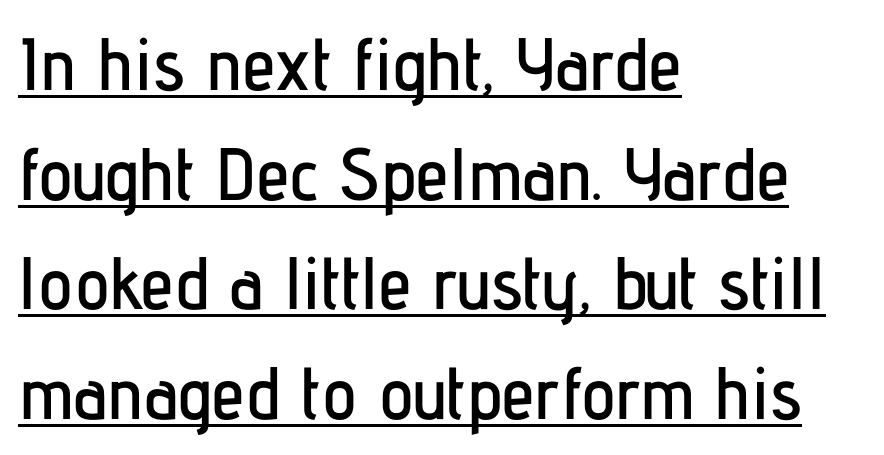
{"serif": "no", "italic": "no", "width": "condensed", "stroke_contrast": "low", "x_height": "medium", "monospaced": "no", "underline": "yes", "align": "left", "line_spacing": "normal", "line_spacing_ratio": 1.48, "letter_spacing": "normal", "letter_spacing_em": 0.0, "glyph_px": 74}
